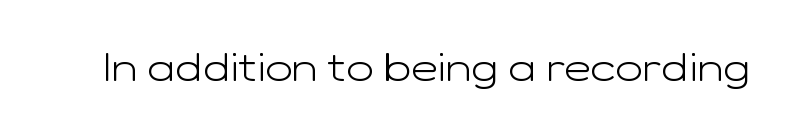
Each letter's strokes conclude bluntly, with no projecting serifs. Is this a fixed-width face? No — the glyphs have proportional, varying widths. Every stem runs plumb, perpendicular to the baseline. On a weight scale, this lands at 450 or below. Check the space under the baseline: it is left empty.
